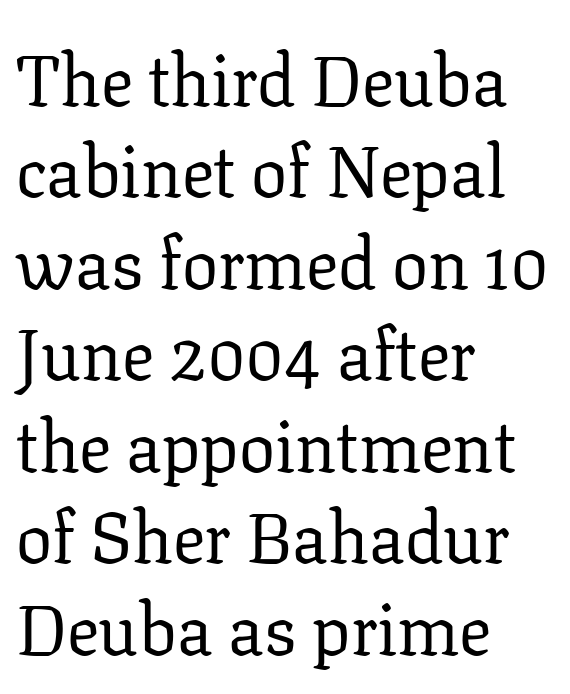
The image shows 72 px regular-weight serif type, upright; set left-aligned, normal line spacing (1.27x), normal letter spacing, not underlined; low stroke contrast and a medium x-height.
